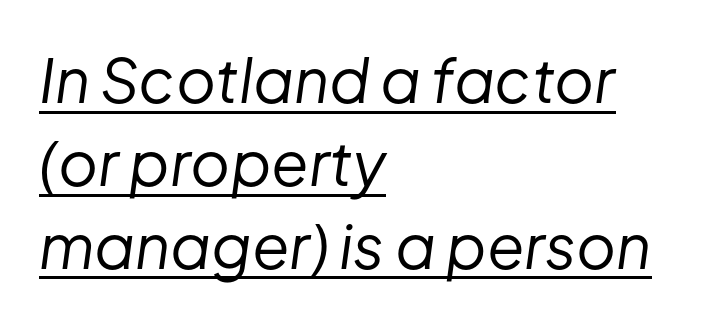
The image shows 61 px regular-weight type, italic (leaning right); set left-aligned, normal line spacing (1.36x), normal letter spacing, underlined; low stroke contrast and a medium x-height.
